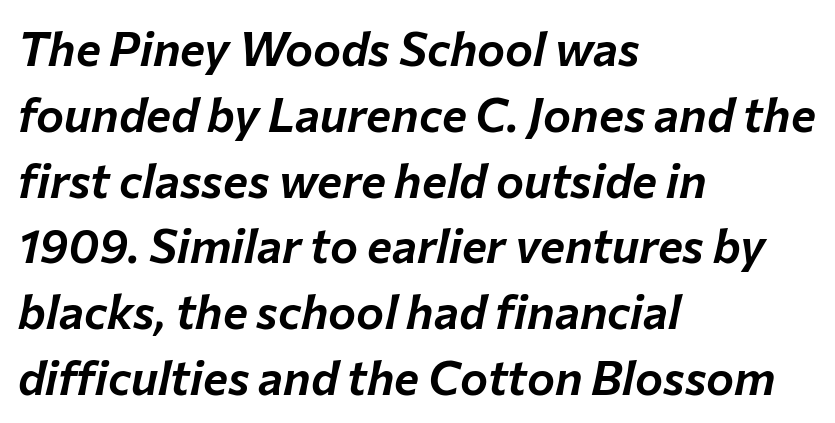
Spacing verdict: proportional, widths tailored to each character. Underlining? Definitely not there. A normal amount of white space separates one row of letters from the next. All the whitespace from short lines collects on the right. Slanted lettering throughout.
